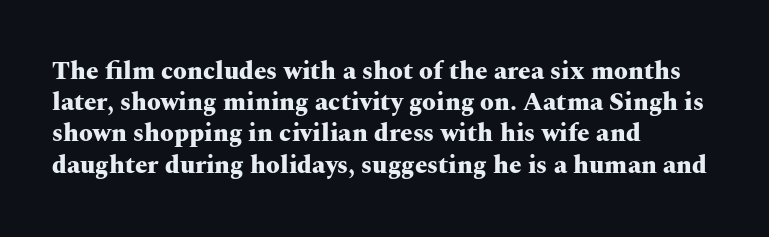
Q: Is the text bold? A: Yes.
Q: Is the text italic (slanted)? A: No, it is upright.
Q: Is the text underlined? A: No.
Q: How is the paragraph aligned? A: Left-aligned.
Q: Is the spacing between letters normal or unusually wide? A: Normal.
Q: Is the spacing between lines tight, normal or loose? A: Normal.
